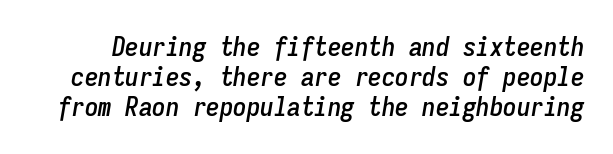
{"italic": "yes", "lean": "right", "slant_degrees": 9, "underline": "no", "line_spacing": "tight", "line_spacing_ratio": 1.12, "letter_spacing": "normal", "letter_spacing_em": 0.0, "glyph_px": 27}
